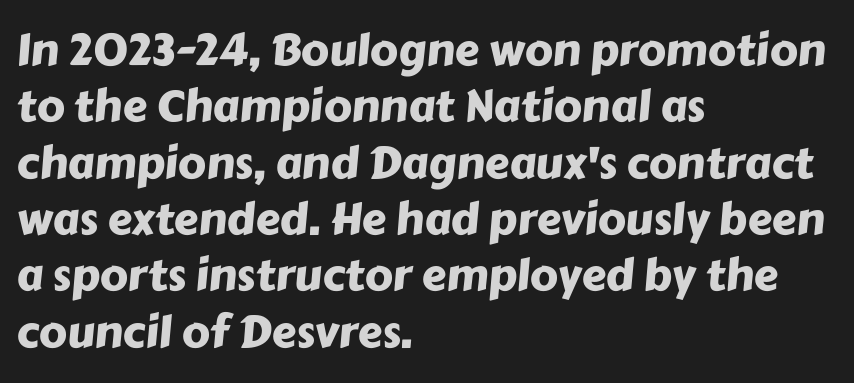
The image shows 44 px sans-serif type; set left-aligned, normal line spacing (1.28x), normal letter spacing, not underlined; low stroke contrast and a medium x-height.
